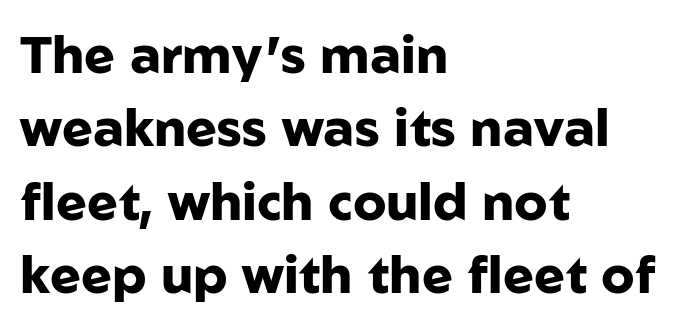
This is the regular roman posture of the typeface. The letters advance in unequal steps, a hallmark of proportional type. This sample keeps an unexceptional amount of space between lines. A clean baseline with only descenders dipping below it. Regarding serifs, this sample does without them. Thick stems and heavy bowls — unmistakably bold.
